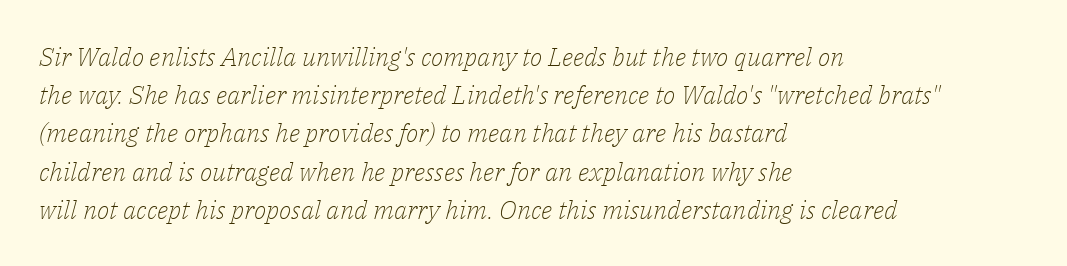
Q: Is the text bold? A: No.
Q: Is the text italic (slanted)? A: Yes, it leans right by about 14 degrees.
Q: Is the text underlined? A: No.
Q: How is the paragraph aligned? A: Left-aligned.
Q: Is the spacing between letters normal or unusually wide? A: Normal.
Q: Is the spacing between lines tight, normal or loose? A: Normal.
